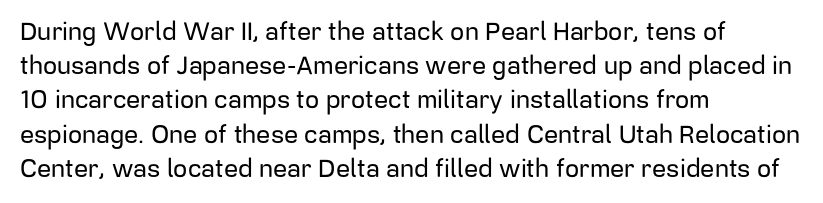
{"italic": "no", "underline": "no", "align": "left", "line_spacing": "normal", "line_spacing_ratio": 1.37, "letter_spacing": "normal", "letter_spacing_em": 0.0, "glyph_px": 25}
